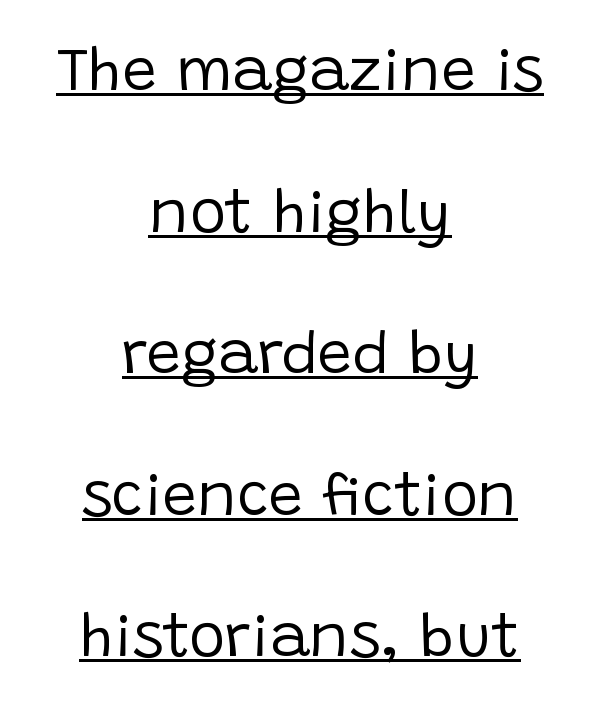
The typeface has the unassuming heft of standard copy or less. The typography opts for an upright posture over an oblique one. The face used here is a sans, in the tradition of grotesques and geometrics. If you measured baseline to baseline, you'd find a long distance. Note the varied advance widths — an 'i' is clearly narrower than an 'm'. The typesetter chose a symmetrical, centered arrangement here.
